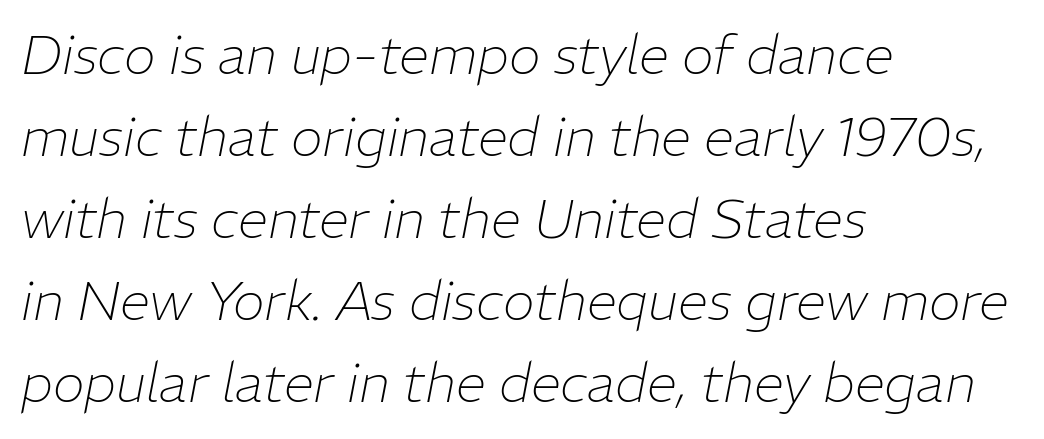
Q: Is the text bold? A: No.
Q: Is the text italic (slanted)? A: Yes, it leans right by about 11 degrees.
Q: Is the text underlined? A: No.
Q: How is the paragraph aligned? A: Left-aligned.
Q: Is the spacing between letters normal or unusually wide? A: Normal.
Q: Is the spacing between lines tight, normal or loose? A: Normal.
Q: Width (condensed, normal, or wide)? A: Normal.
Q: Stroke contrast? A: Low.
Q: x-height? A: Medium.
Q: Monospaced? A: No.
